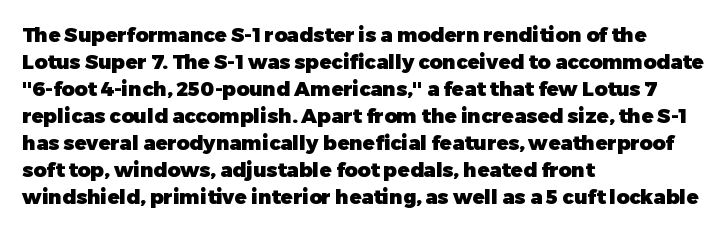
The image shows 20 px bold type, upright; set left-aligned, normal line spacing (1.35x), normal letter spacing, not underlined.
